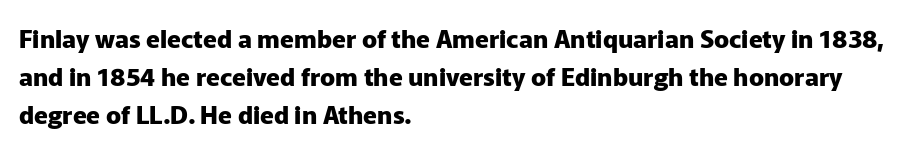
{"italic": "no", "bold": "yes", "underline": "no", "align": "left", "line_spacing": "normal", "line_spacing_ratio": 1.53, "letter_spacing": "normal", "letter_spacing_em": 0.0, "glyph_px": 25}
